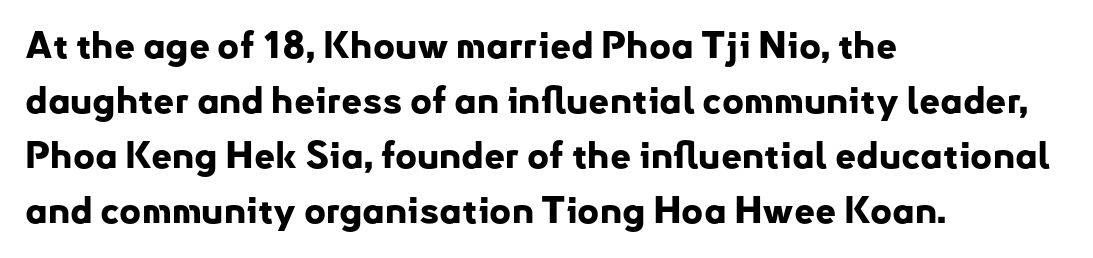
Leading matches the norm, producing a regular column. Posture: straight, roman, zero tilt. The designer went with a sans here, leaving each stem footless. Each letter keeps its own natural width here, so spacing adapts to shape. Teacher's note: observe the even left margin — that is flush-left alignment. The passage shown has conventional tracking throughout.
